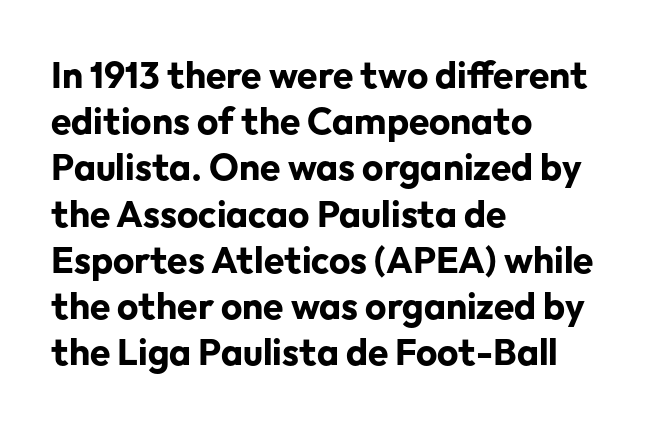
{"serif": "no", "italic": "no", "bold": "yes", "weight": "bold", "width": "normal", "stroke_contrast": "low", "x_height": "medium", "monospaced": "no", "underline": "no", "align": "left", "line_spacing": "normal", "line_spacing_ratio": 1.25, "letter_spacing": "normal", "letter_spacing_em": 0.0, "glyph_px": 37}
